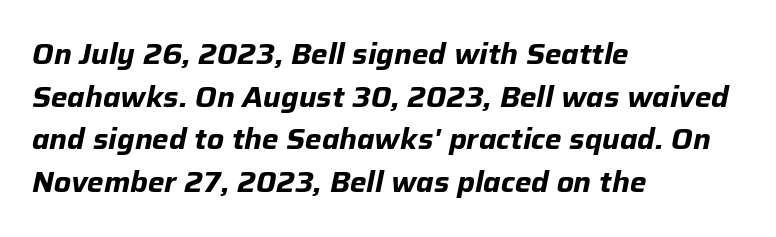
The image shows 28 px bold type, italic (leaning right); set left-aligned, normal line spacing (1.52x), normal letter spacing, not underlined; low stroke contrast and a medium x-height.
